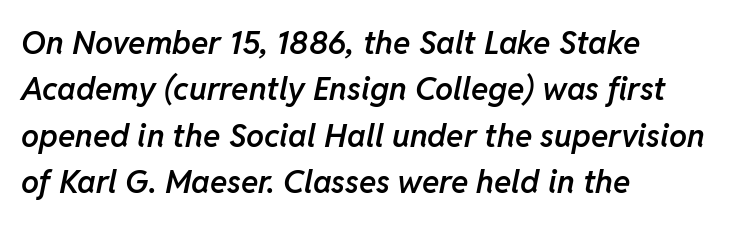
A typesetter would call this proportional, since set widths differ per character. The lettering tilts uniformly, giving the passage an italic look. The lines are quadded left. Unmarked baselines from the first word to the last. The type is set solid horizontally, with unmodified tracking. Every letter is mildly thick-stroked: semibold rather than bold.
